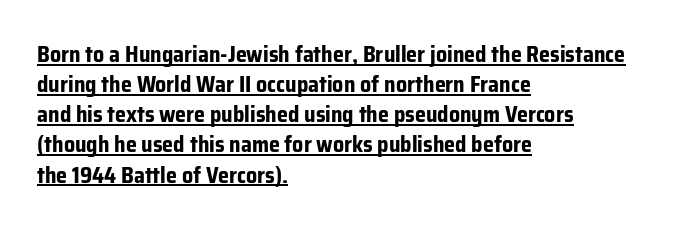
The image shows 22 px bold type, upright; set left-aligned, normal line spacing (1.37x), normal letter spacing, underlined.
